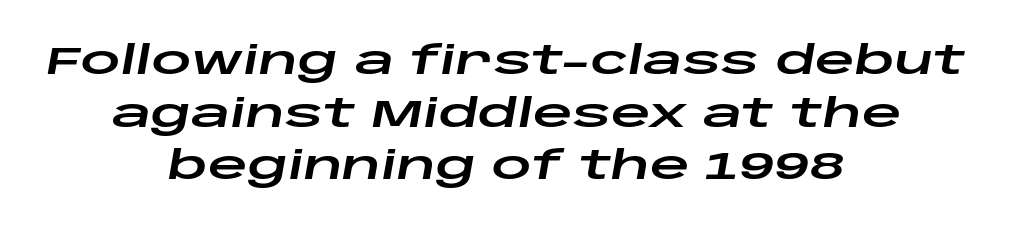
{"italic": "yes", "lean": "right", "slant_degrees": 10, "width": "wide", "stroke_contrast": "low", "x_height": "large", "monospaced": "no", "underline": "no", "align": "center", "line_spacing": "normal", "line_spacing_ratio": 1.35, "letter_spacing": "normal", "letter_spacing_em": 0.0, "glyph_px": 39}
